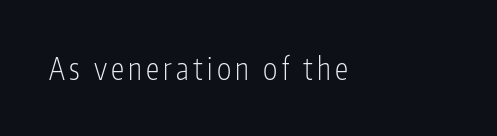
Q: Is the text bold? A: No.
Q: Is the text italic (slanted)? A: No, it is upright.
Q: Is the typeface a serif or a sans-serif typeface? A: Sans-serif.
Q: Is the text underlined? A: No.
Q: How is the paragraph aligned? A: Left-aligned.
Q: Width (condensed, normal, or wide)? A: Condensed.
Q: Stroke contrast? A: Low.
Q: x-height? A: Medium.
Q: Monospaced? A: No.
